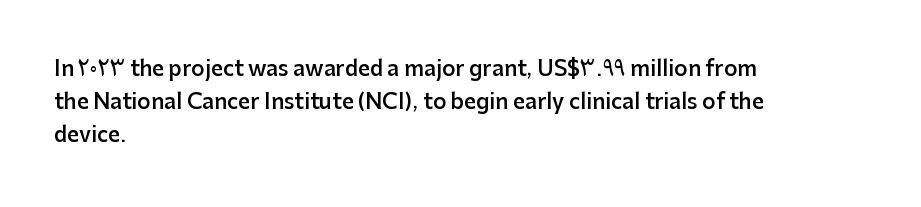
You could call the tracking neutral — neither tight nor loose. Which margin do the lines hug? The left one — the right edge is uneven. Regarding leading, the lines here are spaced in the standard way. Does the weight exceed regular? Yes, but only to semibold. The glyphs are unaccompanied by any horizontal stroke below them.
